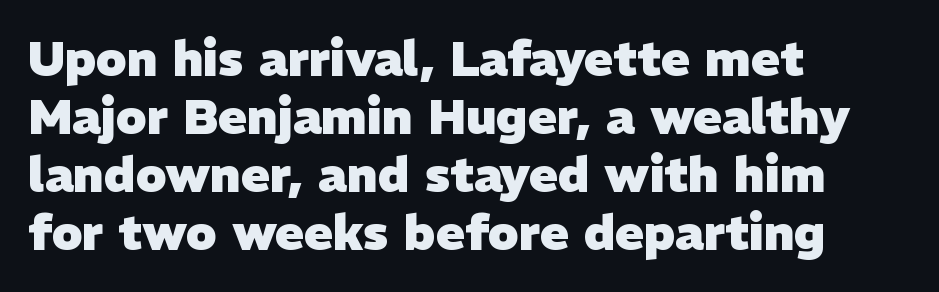
{"serif": "no", "bold": "yes", "weight": "heavy", "width": "normal", "stroke_contrast": "low", "x_height": "medium", "monospaced": "no", "underline": "no", "align": "left", "line_spacing_ratio": 1.21, "letter_spacing": "normal", "letter_spacing_em": 0.0, "glyph_px": 48}
